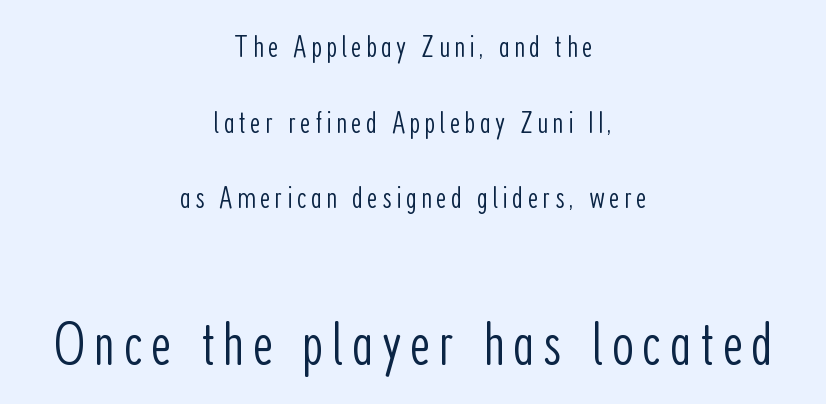
The image shows 63 px light, condensed sans-serif type, upright; set centered, loose line spacing (2.36x), not underlined; the second (bottom) block is 1.97x larger; low stroke contrast and a medium x-height.
